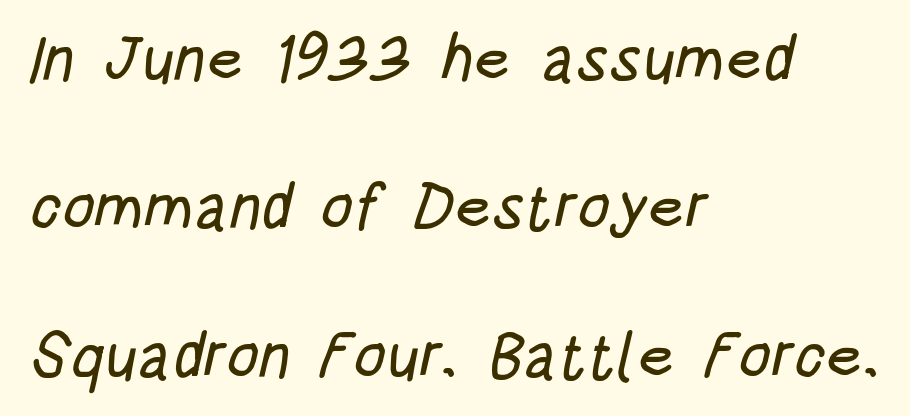
{"serif": "no", "width": "condensed", "stroke_contrast": "low", "x_height": "large", "monospaced": "no", "underline": "no", "align": "left", "line_spacing": "loose", "line_spacing_ratio": 2.32, "letter_spacing": "normal", "letter_spacing_em": 0.0, "glyph_px": 64}
